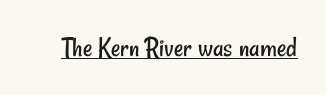
{"serif": "no", "bold": "no", "weight": "regular", "width": "condensed", "stroke_contrast": "low", "x_height": "small", "monospaced": "no", "underline": "yes", "letter_spacing": "normal", "letter_spacing_em": 0.0, "glyph_px": 29}
